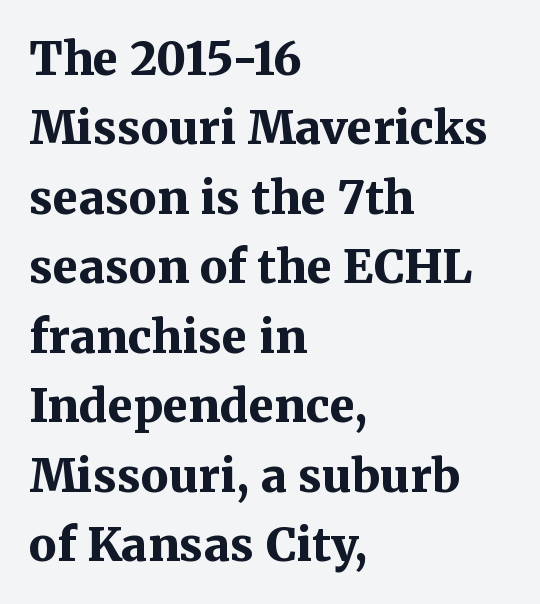
Q: Is the text bold? A: Yes.
Q: Is the text italic (slanted)? A: No, it is upright.
Q: Is the typeface a serif or a sans-serif typeface? A: Serif.
Q: Is the text underlined? A: No.
Q: How is the paragraph aligned? A: Left-aligned.
Q: Is the spacing between letters normal or unusually wide? A: Normal.
Q: Is the spacing between lines tight, normal or loose? A: Normal.
Q: Width (condensed, normal, or wide)? A: Normal.
Q: Stroke contrast? A: Medium.
Q: x-height? A: Medium.
Q: Monospaced? A: No.
